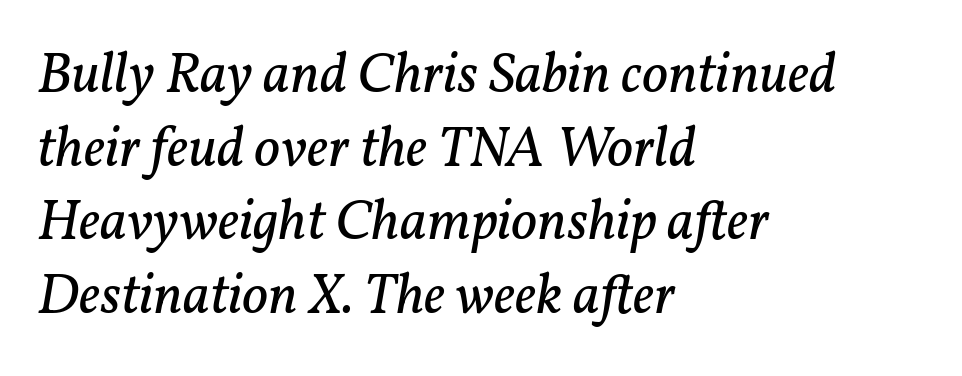
{"serif": "yes", "italic": "yes", "lean": "right", "slant_degrees": 11, "bold": "no", "weight": "regular", "width": "normal", "stroke_contrast": "low", "x_height": "medium", "monospaced": "no", "underline": "no", "align": "left", "line_spacing": "normal", "line_spacing_ratio": 1.29, "letter_spacing": "normal", "letter_spacing_em": 0.0, "glyph_px": 57}
